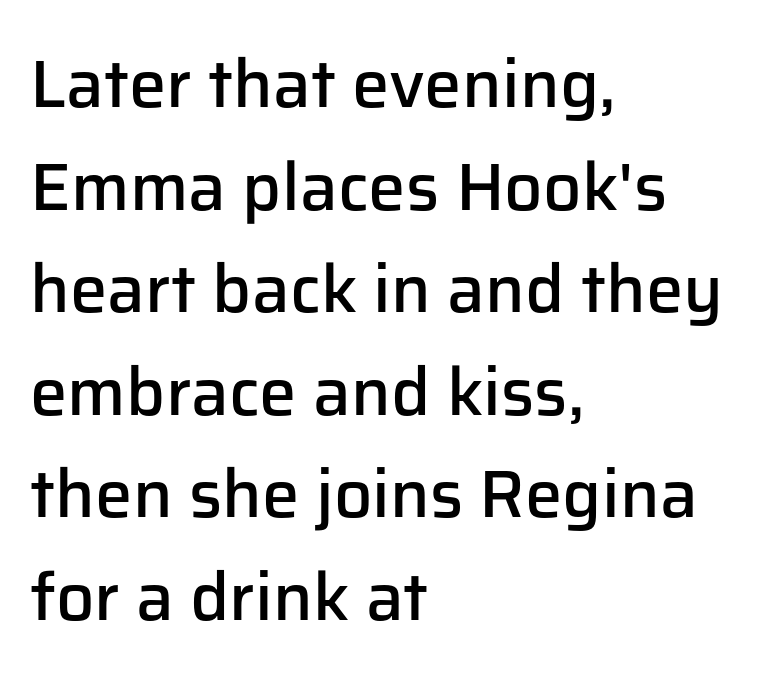
Q: Is the text bold? A: Semi-bold.
Q: Is the text italic (slanted)? A: No, it is upright.
Q: Is the typeface a serif or a sans-serif typeface? A: Sans-serif.
Q: Is the text underlined? A: No.
Q: How is the paragraph aligned? A: Left-aligned.
Q: Is the spacing between letters normal or unusually wide? A: Normal.
Q: Is the spacing between lines tight, normal or loose? A: Normal.
Q: Width (condensed, normal, or wide)? A: Normal.
Q: Stroke contrast? A: Low.
Q: x-height? A: Medium.
Q: Monospaced? A: No.
